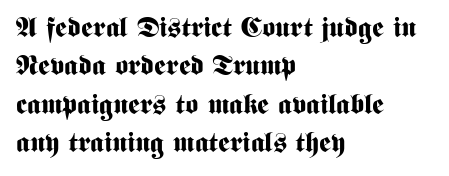
Proportional: the letters do not fall into vertical columns. Line starts are locked; line ends wander. Quick note: interline space is typical. This sample uses an upright cut, with every glyph sitting square on the baseline. Beneath every word, the page is bare.
